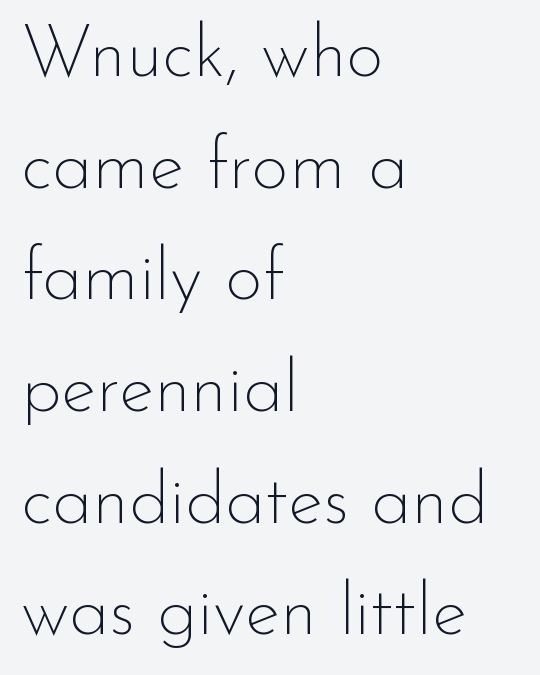
Q: Is the text bold? A: No.
Q: Is the text italic (slanted)? A: No, it is upright.
Q: Is the typeface a serif or a sans-serif typeface? A: Sans-serif.
Q: Is the text underlined? A: No.
Q: How is the paragraph aligned? A: Left-aligned.
Q: Is the spacing between letters normal or unusually wide? A: Normal.
Q: Is the spacing between lines tight, normal or loose? A: Normal.
Q: Width (condensed, normal, or wide)? A: Normal.
Q: Stroke contrast? A: Low.
Q: x-height? A: Small.
Q: Monospaced? A: No.
